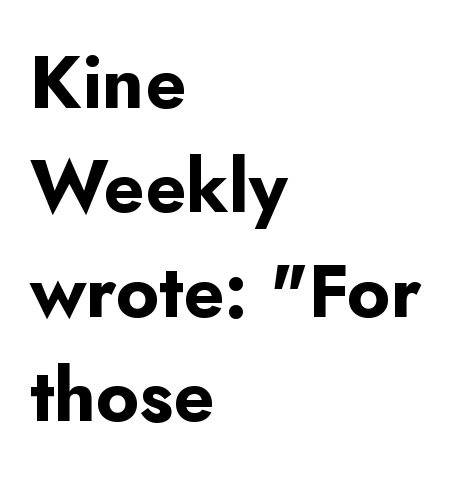
The image shows 74 px bold sans-serif type, upright; set left-aligned, normal line spacing (1.41x), normal letter spacing, not underlined; low stroke contrast and a small x-height.
